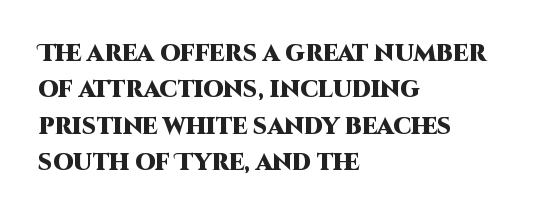
Q: Is the text bold? A: Yes.
Q: Is the text italic (slanted)? A: No, it is upright.
Q: Is the text underlined? A: No.
Q: How is the paragraph aligned? A: Left-aligned.
Q: Is the spacing between letters normal or unusually wide? A: Normal.
Q: Is the spacing between lines tight, normal or loose? A: Normal.
